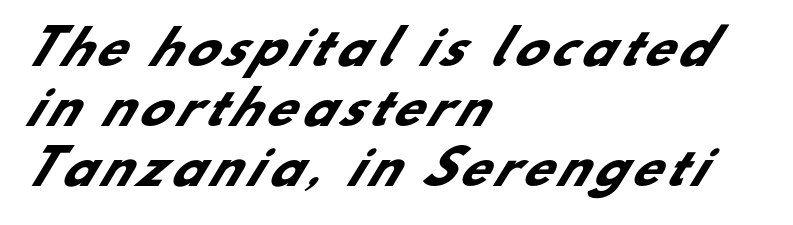
Serif or sans? Sans — the stroke terminals are bare. Character widths vary here, with narrow letters taking less room than wide ones. The rag falls on the right side of this text block. Underlining? Definitely not there. If you measured baseline to baseline, you'd find a middling distance. Caption: bold face, heavy strokes.
